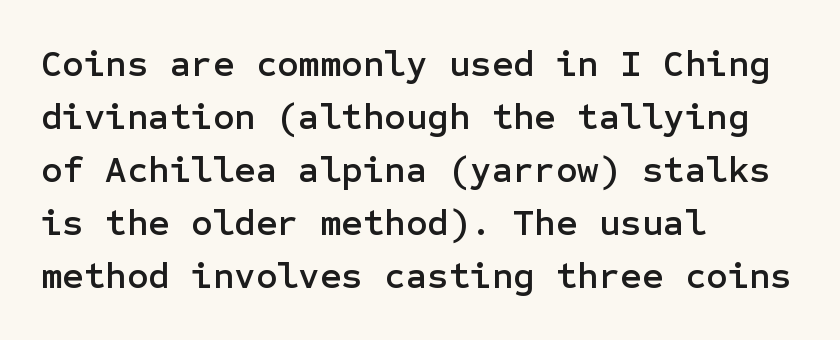
The image shows 37 px sans-serif type, upright; set left-aligned, normal line spacing (1.43x), normal letter spacing, not underlined; low stroke contrast and a medium x-height.
